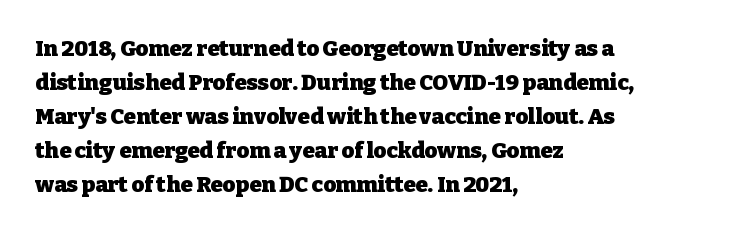
The image shows 22 px bold type, upright; set left-aligned, normal line spacing (1.55x), normal letter spacing, not underlined.
